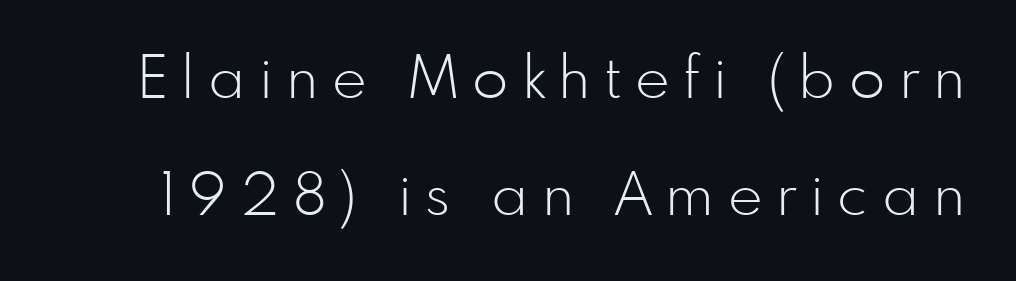
The image shows 59 px light sans-serif type, upright; set loose line spacing (1.99x), unusually wide letter spacing (+0.23 em), not underlined; low stroke contrast and a small x-height.
